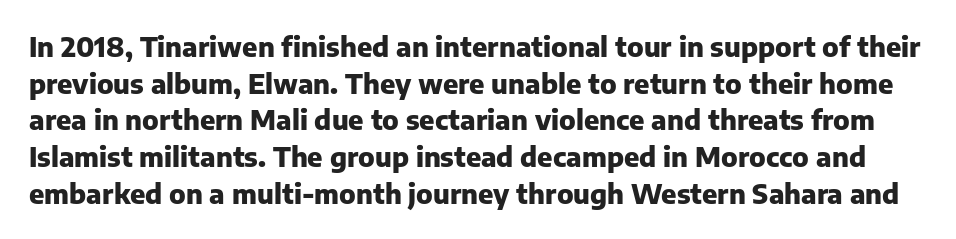
Q: Is the text bold? A: Yes.
Q: Is the text italic (slanted)? A: No, it is upright.
Q: Is the text underlined? A: No.
Q: Is the spacing between letters normal or unusually wide? A: Normal.
Q: Is the spacing between lines tight, normal or loose? A: Normal.
